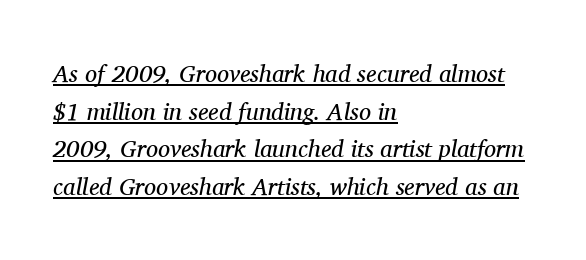
Q: Is the text bold? A: No.
Q: Is the text italic (slanted)? A: Yes, it leans right by about 11 degrees.
Q: Is the text underlined? A: Yes.
Q: How is the paragraph aligned? A: Left-aligned.
Q: Is the spacing between letters normal or unusually wide? A: Normal.
Q: Is the spacing between lines tight, normal or loose? A: Normal.
